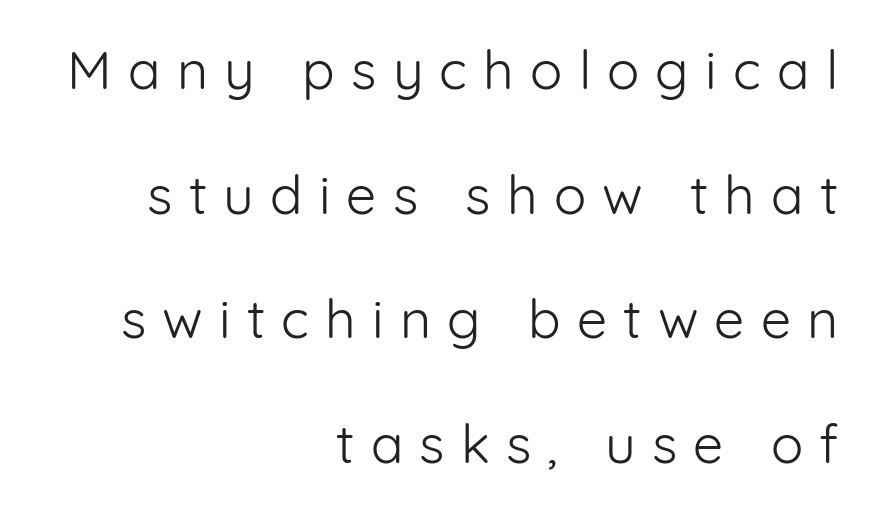
The image shows 54 px light sans-serif type, upright; set right-aligned, loose line spacing (2.31x), unusually wide letter spacing (+0.3 em), not underlined; low stroke contrast and a medium x-height.
